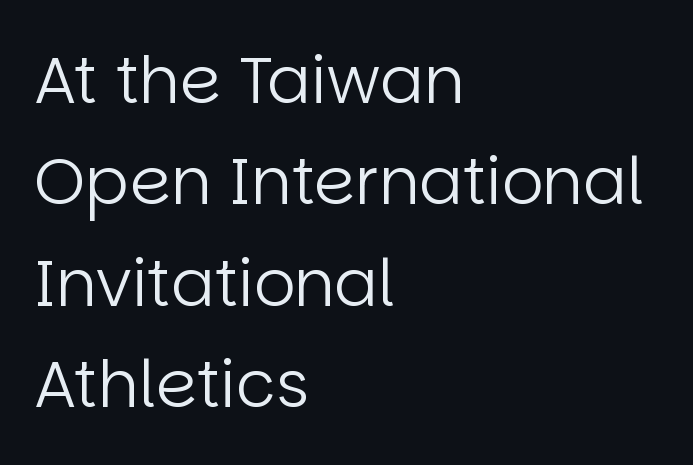
Q: Is the text bold? A: No.
Q: Is the text italic (slanted)? A: No, it is upright.
Q: Is the typeface a serif or a sans-serif typeface? A: Sans-serif.
Q: Is the text underlined? A: No.
Q: How is the paragraph aligned? A: Left-aligned.
Q: Is the spacing between letters normal or unusually wide? A: Normal.
Q: Is the spacing between lines tight, normal or loose? A: Normal.
Q: Width (condensed, normal, or wide)? A: Normal.
Q: Stroke contrast? A: Low.
Q: x-height? A: Large.
Q: Monospaced? A: No.
